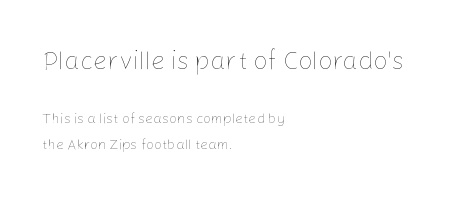
The image shows 25 px text type, upright; set left-aligned, line spacing 1.81x, normal letter spacing, not underlined; the first (top) block is 1.79x larger.
